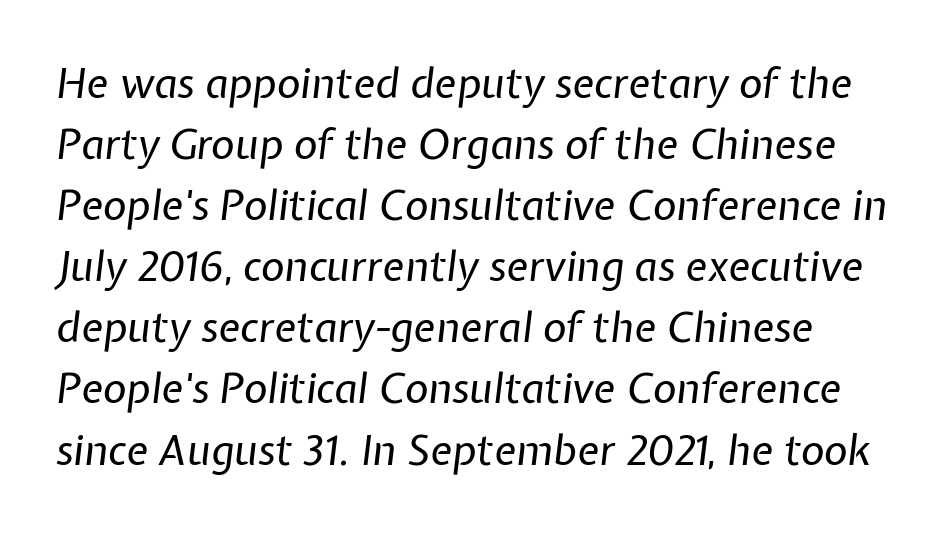
Unbolded letterforms with no extra heft. If you measured baseline to baseline, you'd find a middling distance. The rendering uses natural spacing where letterforms have individual widths. Emphasis-style slanted type is in use. Words appear dense and cohesive because spacing is normal. Quick note: underline off.
